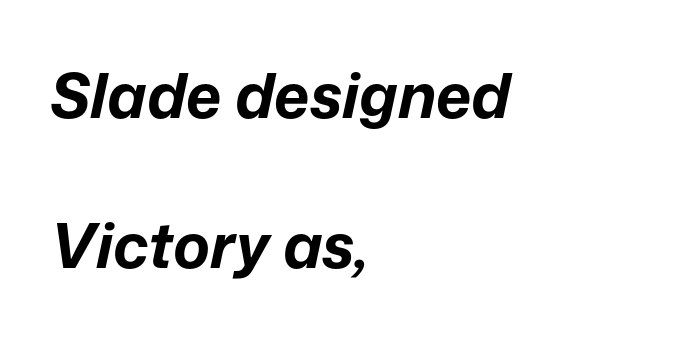
A typesetter would call this zero additional tracking. The string is rendered with underlining switched off. Is the type slanted? Yes — the strokes lean at a clear angle. The space between consecutive lines is lavish. Its strokes are broad and dark, the hallmark of bold type. The rendering anchors every line to the left-hand side.
